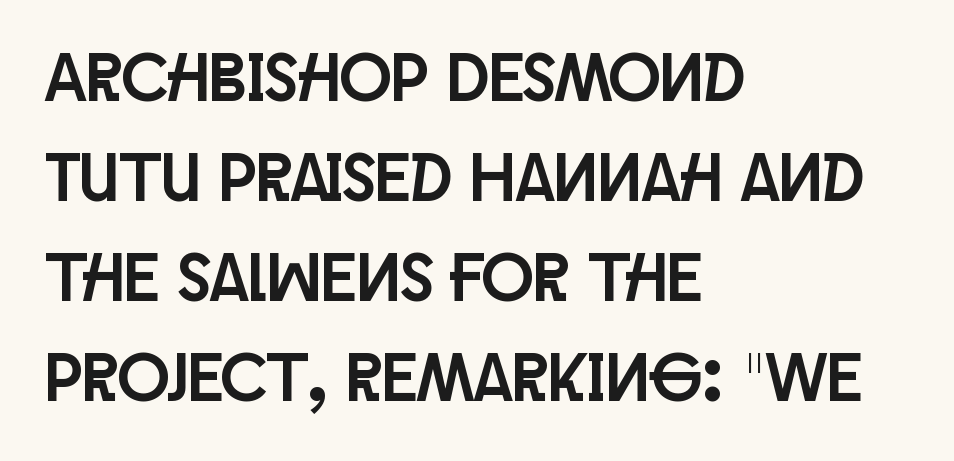
Q: Is the text italic (slanted)? A: No, it is upright.
Q: Is the typeface a serif or a sans-serif typeface? A: Sans-serif.
Q: Is the text underlined? A: No.
Q: How is the paragraph aligned? A: Left-aligned.
Q: Is the spacing between letters normal or unusually wide? A: Normal.
Q: Is the spacing between lines tight, normal or loose? A: Normal.
Q: Width (condensed, normal, or wide)? A: Condensed.
Q: Stroke contrast? A: Low.
Q: x-height? A: Large.
Q: Monospaced? A: No.
